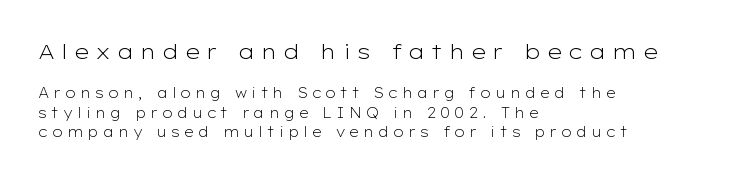
Q: Is the text bold? A: No.
Q: Is the text italic (slanted)? A: No, it is upright.
Q: Is the text underlined? A: No.
Q: How is the paragraph aligned? A: Left-aligned.
Q: Is the spacing between letters normal or unusually wide? A: Unusually wide.
Q: Is the spacing between lines tight, normal or loose? A: Normal.
Q: Which block of text is set in a larger size, the first (top) or the second (bottom)? A: The first (top) one.
